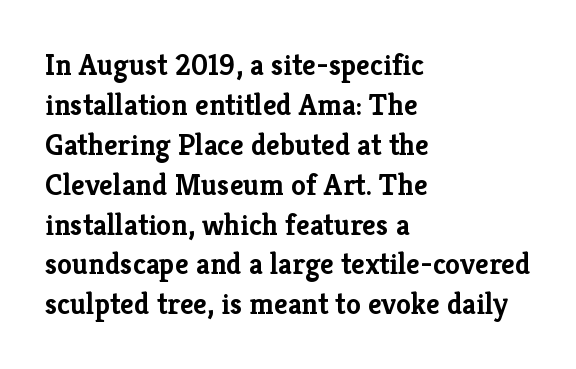
{"serif": "yes", "italic": "no", "bold": "yes", "weight": "semibold", "width": "normal", "stroke_contrast": "low", "x_height": "medium", "monospaced": "no", "underline": "no", "align": "left", "line_spacing": "normal", "line_spacing_ratio": 1.33, "letter_spacing": "normal", "letter_spacing_em": 0.0, "glyph_px": 30}
